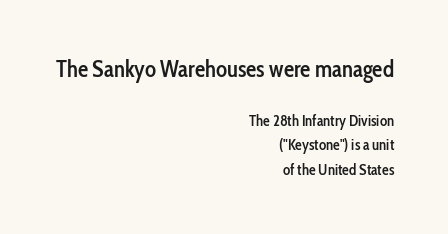
Q: Is the text bold? A: Semi-bold.
Q: Is the text italic (slanted)? A: No, it is upright.
Q: Is the text underlined? A: No.
Q: How is the paragraph aligned? A: Right-aligned.
Q: Is the spacing between letters normal or unusually wide? A: Normal.
Q: Is the spacing between lines tight, normal or loose? A: Normal.
Q: Which block of text is set in a larger size, the first (top) or the second (bottom)? A: The first (top) one.
